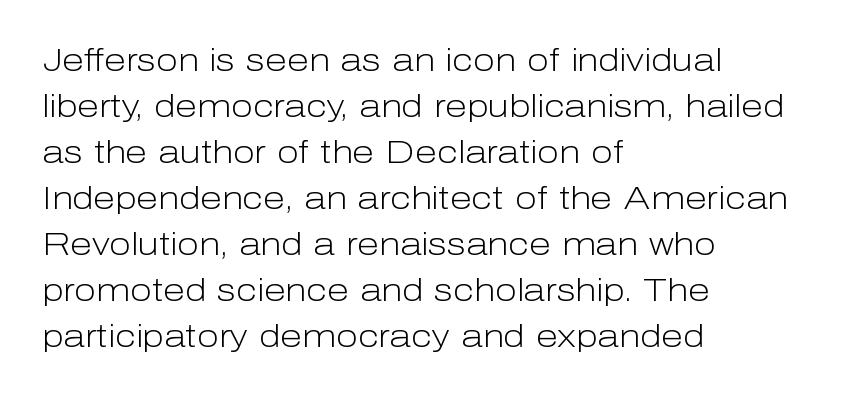
Q: Is the text bold? A: No.
Q: Is the text italic (slanted)? A: No, it is upright.
Q: Is the typeface a serif or a sans-serif typeface? A: Sans-serif.
Q: Is the text underlined? A: No.
Q: How is the paragraph aligned? A: Left-aligned.
Q: Is the spacing between letters normal or unusually wide? A: Normal.
Q: Is the spacing between lines tight, normal or loose? A: Normal.
Q: Width (condensed, normal, or wide)? A: Normal.
Q: Stroke contrast? A: Low.
Q: x-height? A: Medium.
Q: Monospaced? A: No.
